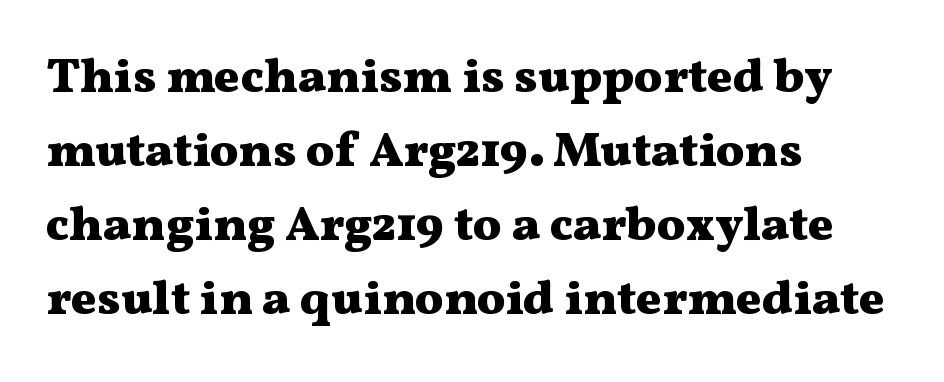
Q: Is the text bold? A: Yes.
Q: Is the text italic (slanted)? A: No, it is upright.
Q: Is the typeface a serif or a sans-serif typeface? A: Serif.
Q: Is the text underlined? A: No.
Q: How is the paragraph aligned? A: Left-aligned.
Q: Is the spacing between letters normal or unusually wide? A: Normal.
Q: Is the spacing between lines tight, normal or loose? A: Normal.
Q: Width (condensed, normal, or wide)? A: Wide.
Q: Stroke contrast? A: Medium.
Q: x-height? A: Medium.
Q: Monospaced? A: No.
